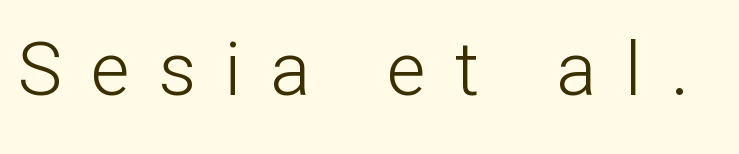
No word sits above an underline. A typesetter would mark this as roman, not italic. Does the type have serifs? No, each stem ends abruptly. The strokes are not fattened; the text isn't bold. Here the designer chose a conventional face with non-uniform glyph widths. In terms of letterspacing, this is a distinctly airy, spread setting.
